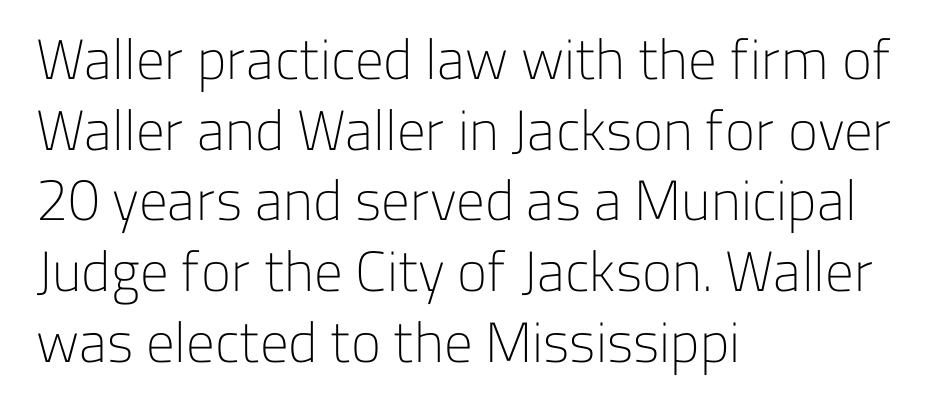
Q: Is the text bold? A: No.
Q: Is the text italic (slanted)? A: No, it is upright.
Q: Is the typeface a serif or a sans-serif typeface? A: Sans-serif.
Q: Is the text underlined? A: No.
Q: How is the paragraph aligned? A: Left-aligned.
Q: Is the spacing between letters normal or unusually wide? A: Normal.
Q: Width (condensed, normal, or wide)? A: Normal.
Q: Stroke contrast? A: Low.
Q: x-height? A: Medium.
Q: Monospaced? A: No.
